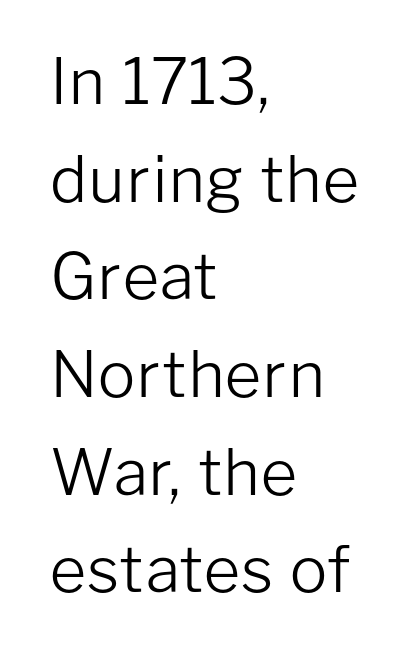
{"serif": "no", "italic": "no", "bold": "no", "weight": "light", "width": "normal", "stroke_contrast": "low", "x_height": "medium", "monospaced": "no", "underline": "no", "align": "left", "line_spacing": "normal", "line_spacing_ratio": 1.55, "letter_spacing": "normal", "letter_spacing_em": 0.0, "glyph_px": 63}
